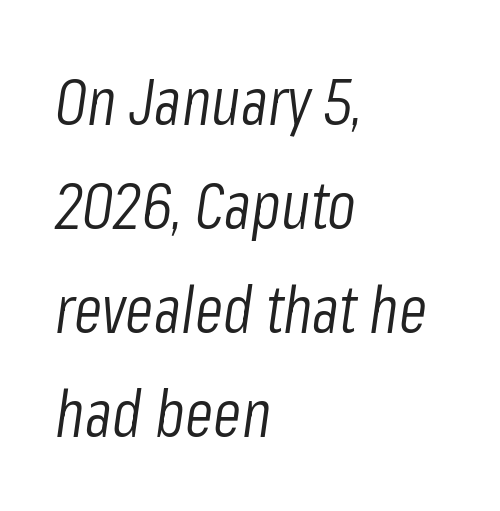
Q: Is the text bold? A: No.
Q: Is the text italic (slanted)? A: Yes, it leans right by about 8 degrees.
Q: Is the text underlined? A: No.
Q: How is the paragraph aligned? A: Left-aligned.
Q: Is the spacing between letters normal or unusually wide? A: Normal.
Q: Is the spacing between lines tight, normal or loose? A: Normal.
Q: Width (condensed, normal, or wide)? A: Condensed.
Q: Stroke contrast? A: Low.
Q: x-height? A: Medium.
Q: Monospaced? A: No.
